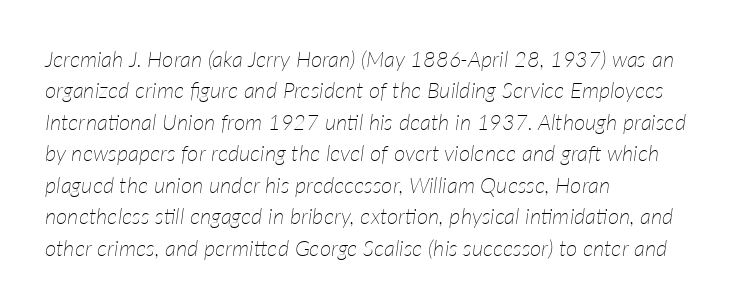
Q: Is the text bold? A: No.
Q: Is the text italic (slanted)? A: Yes, it leans right by about 7 degrees.
Q: Is the text underlined? A: No.
Q: How is the paragraph aligned? A: Left-aligned.
Q: Is the spacing between letters normal or unusually wide? A: Normal.
Q: Is the spacing between lines tight, normal or loose? A: Normal.
